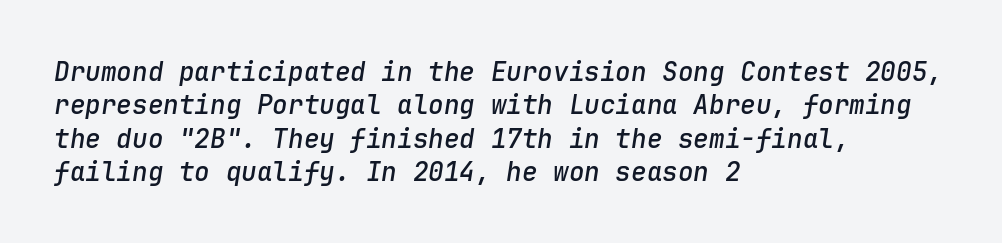
The image shows 26 px text type, italic (leaning right); set left-aligned, normal line spacing (1.28x), normal letter spacing, not underlined.
